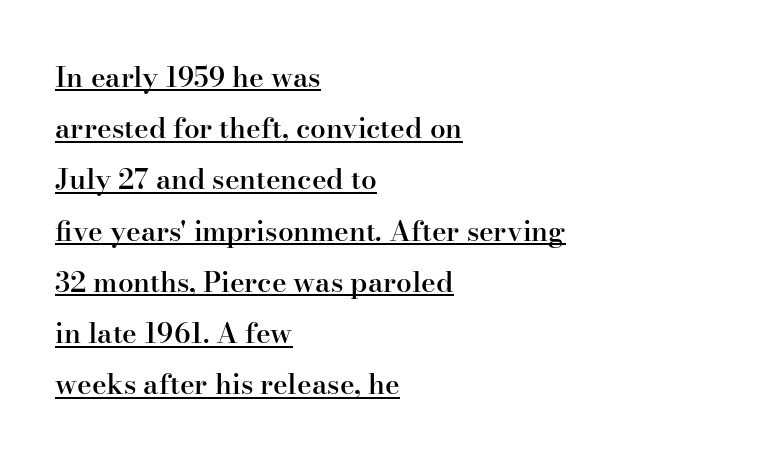
The image shows 28 px semibold serif type, upright; set left-aligned, line spacing 1.83x, normal letter spacing, underlined; high stroke contrast and a small x-height.
